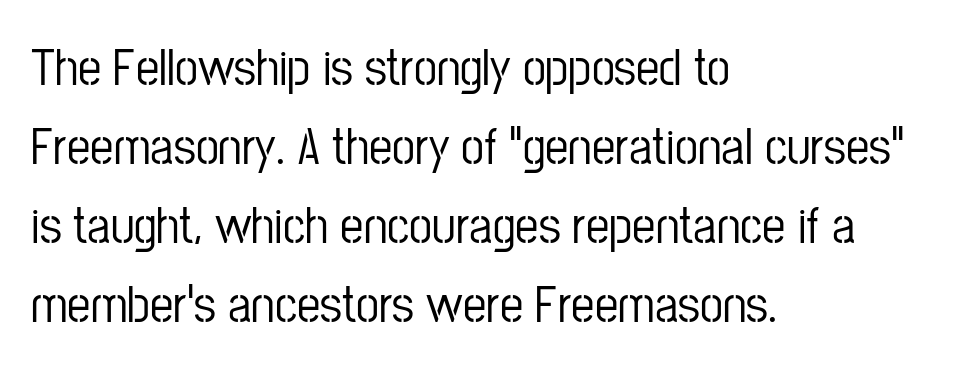
This is the regular roman posture of the typeface. Each letter's strokes conclude bluntly, with no projecting serifs. Students, observe: this is what conventionally led text looks like. The specimen omits any rule beneath the text block's lines. The rendering uses natural spacing where letterforms have individual widths. This rendering leaves character spacing at its baseline value.
